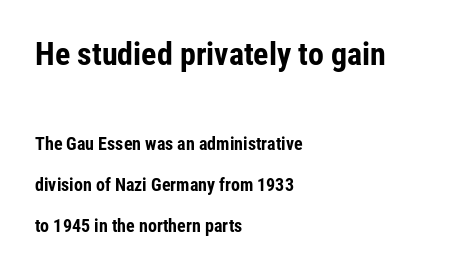
Q: Is the text bold? A: Yes.
Q: Is the text italic (slanted)? A: No, it is upright.
Q: Is the typeface a serif or a sans-serif typeface? A: Sans-serif.
Q: Is the text underlined? A: No.
Q: How is the paragraph aligned? A: Left-aligned.
Q: Is the spacing between letters normal or unusually wide? A: Normal.
Q: Is the spacing between lines tight, normal or loose? A: Loose.
Q: Which block of text is set in a larger size, the first (top) or the second (bottom)? A: The first (top) one.
Q: Width (condensed, normal, or wide)? A: Condensed.
Q: Stroke contrast? A: Low.
Q: x-height? A: Medium.
Q: Monospaced? A: No.
